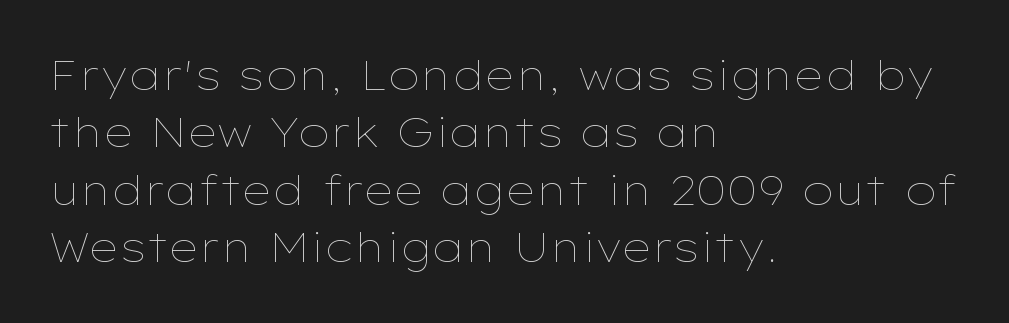
{"italic": "no", "bold": "no", "weight": "thin", "width": "wide", "stroke_contrast": "low", "x_height": "medium", "monospaced": "no", "underline": "no", "align": "left", "line_spacing": "normal", "line_spacing_ratio": 1.4, "letter_spacing": "normal", "letter_spacing_em": 0.0, "glyph_px": 41}
